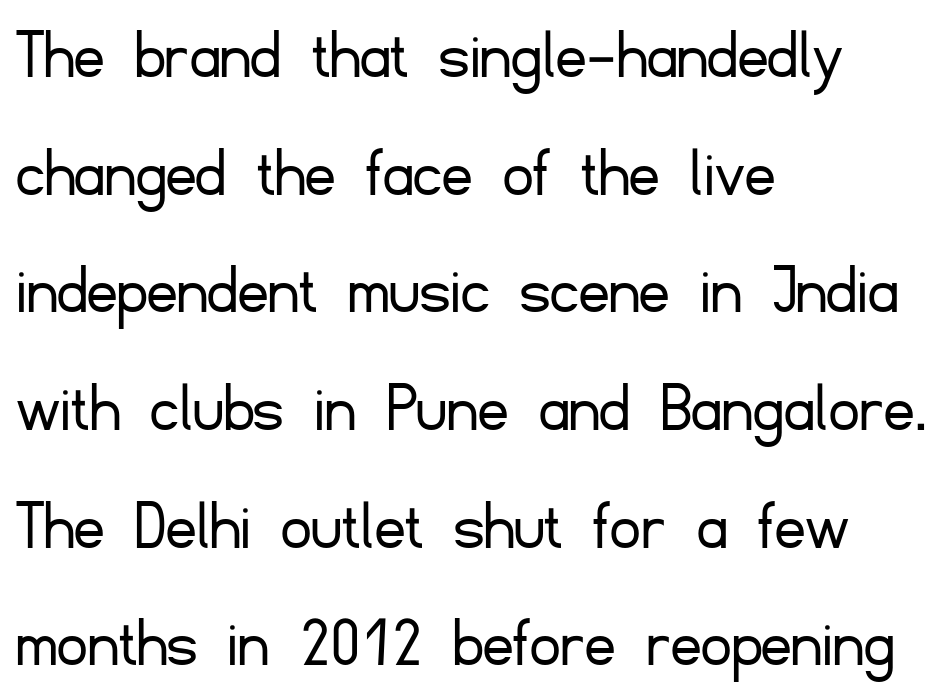
Q: Is the text bold? A: No.
Q: Is the text italic (slanted)? A: No, it is upright.
Q: Is the typeface a serif or a sans-serif typeface? A: Sans-serif.
Q: Is the text underlined? A: No.
Q: How is the paragraph aligned? A: Left-aligned.
Q: Is the spacing between letters normal or unusually wide? A: Normal.
Q: Is the spacing between lines tight, normal or loose? A: Normal.
Q: Width (condensed, normal, or wide)? A: Normal.
Q: Stroke contrast? A: Low.
Q: x-height? A: Small.
Q: Monospaced? A: No.
